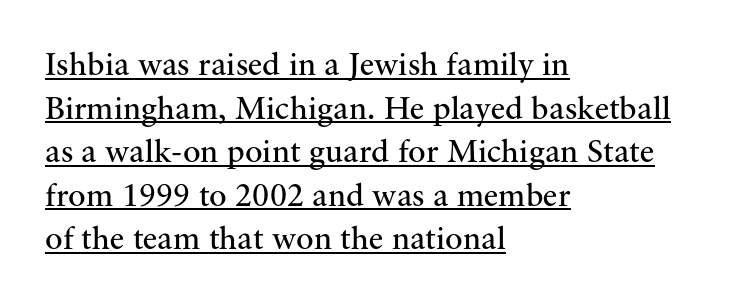
Q: Is the text bold? A: No.
Q: Is the text italic (slanted)? A: No, it is upright.
Q: Is the typeface a serif or a sans-serif typeface? A: Serif.
Q: Is the text underlined? A: Yes.
Q: How is the paragraph aligned? A: Left-aligned.
Q: Is the spacing between letters normal or unusually wide? A: Normal.
Q: Is the spacing between lines tight, normal or loose? A: Normal.
Q: Width (condensed, normal, or wide)? A: Normal.
Q: Stroke contrast? A: Medium.
Q: x-height? A: Small.
Q: Monospaced? A: No.
